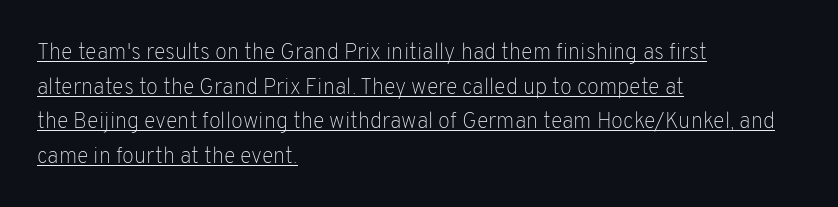
Summary of weight: not heavy and not bold. No italicization has been applied; the sample stays upright. The gaps between neighbouring characters are ordinary and unremarkable. What's the leading like? Ordinary, nothing unusual. A rule runs beneath these lines of type. Reading down the block, your eye returns to a fixed left position each line.
